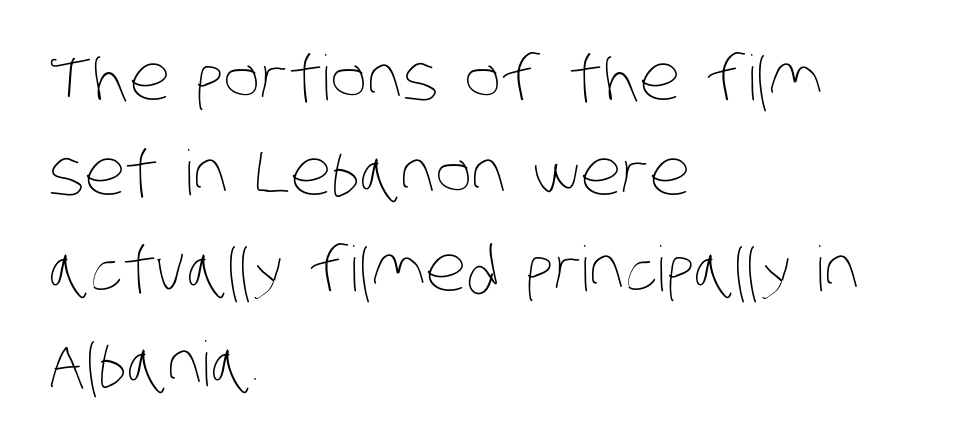
Left-aligned paragraph, ragged on the right. The font sits on the lighter half of the weight spectrum, regular included. Is there much room between lines? A standard amount, neither cramped nor airy. Bare-footed words on every line. Varying glyph widths throughout — classic text-font behaviour.
